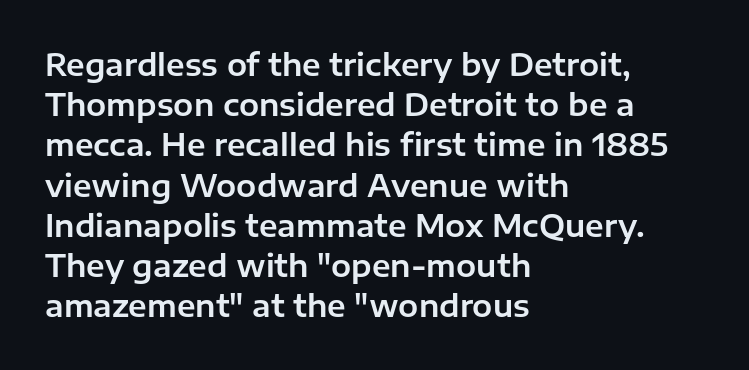
The image shows 30 px sans-serif type, upright; set left-aligned, normal line spacing (1.34x), normal letter spacing, not underlined; low stroke contrast and a medium x-height.
